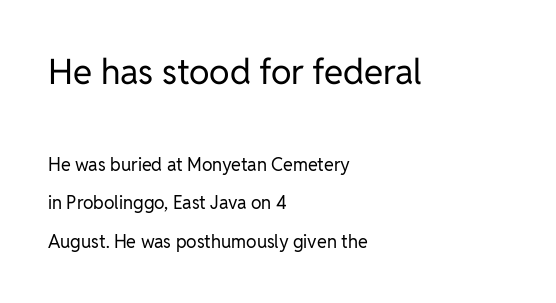
Between these two stacked blocks, the higher one wins on size. The paragraph has a hard left edge and a soft right edge. Glance below the letters and you will spot only blank space. Default kerning and tracking; the words read as compact shapes. Stroke terminals: plain, sans-serif.
